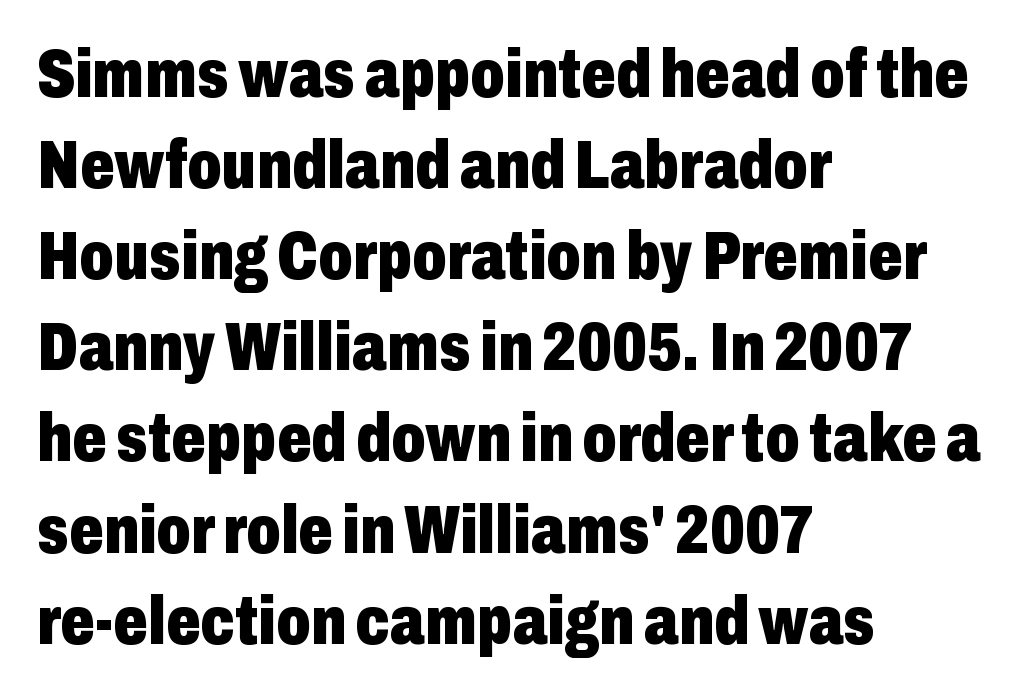
The image shows 68 px heavy, condensed sans-serif type, upright; set left-aligned, normal line spacing (1.34x), normal letter spacing, not underlined; low stroke contrast and a medium x-height.
